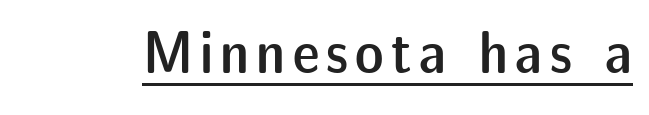
{"serif": "no", "italic": "no", "bold": "semi", "weight": "semibold", "width": "normal", "stroke_contrast": "low", "x_height": "medium", "monospaced": "no", "underline": "yes", "glyph_px": 60}
